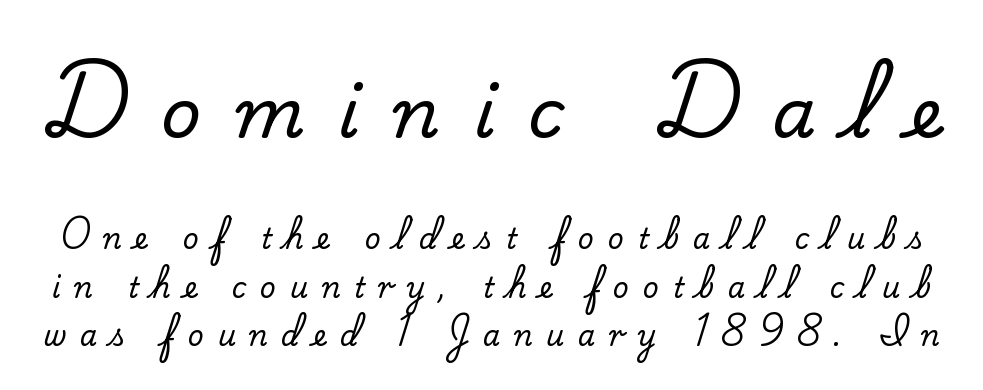
The upper block of text is set noticeably larger than the block beneath it. Short note: letters widely spaced. To sum up the face: it has serifs. The foot of each line stays bare and open. This sample has the flowing, uneven cadence of proportional lettering.
